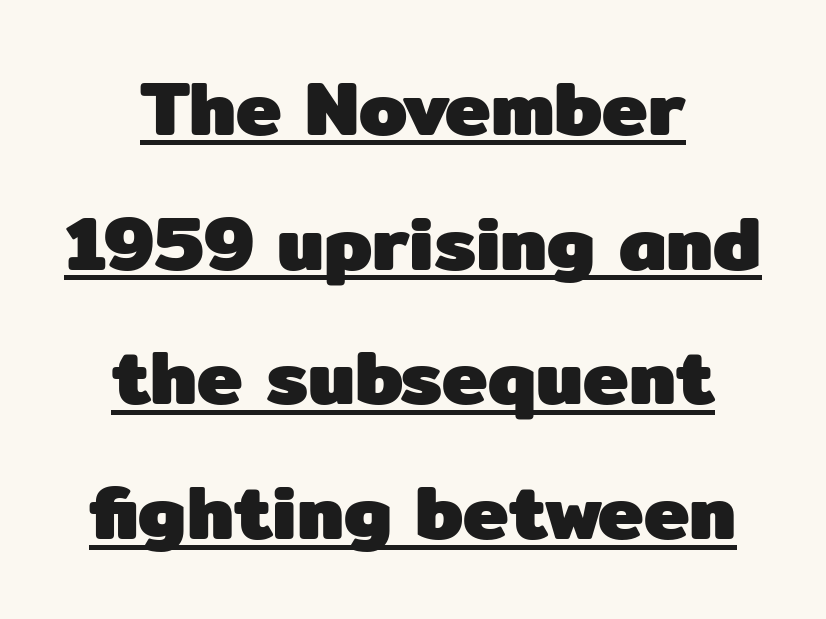
{"serif": "no", "italic": "no", "bold": "yes", "weight": "heavy", "width": "normal", "stroke_contrast": "low", "x_height": "medium", "monospaced": "no", "underline": "yes", "align": "center", "line_spacing_ratio": 1.75, "letter_spacing": "normal", "letter_spacing_em": 0.0, "glyph_px": 77}
